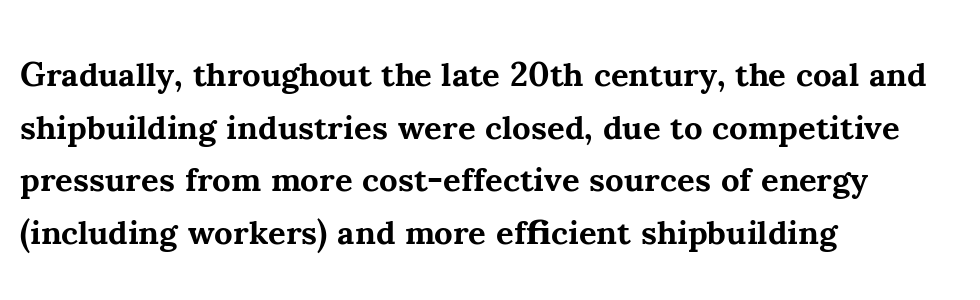
Q: Is the text bold? A: Yes.
Q: Is the text italic (slanted)? A: No, it is upright.
Q: Is the typeface a serif or a sans-serif typeface? A: Serif.
Q: Is the text underlined? A: No.
Q: How is the paragraph aligned? A: Left-aligned.
Q: Is the spacing between letters normal or unusually wide? A: Normal.
Q: Is the spacing between lines tight, normal or loose? A: Normal.
Q: Width (condensed, normal, or wide)? A: Normal.
Q: Stroke contrast? A: Medium.
Q: x-height? A: Small.
Q: Monospaced? A: No.
